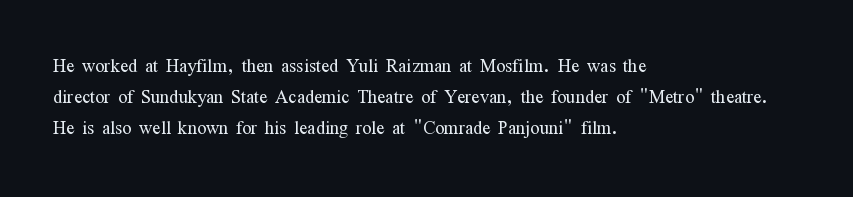
Q: Is the text bold? A: No.
Q: Is the text italic (slanted)? A: No, it is upright.
Q: Is the text underlined? A: No.
Q: How is the paragraph aligned? A: Left-aligned.
Q: Is the spacing between letters normal or unusually wide? A: Normal.
Q: Is the spacing between lines tight, normal or loose? A: Normal.
